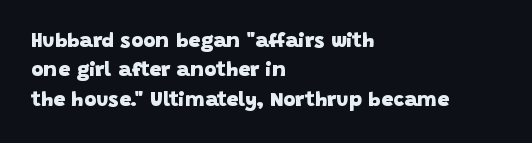
{"bold": "yes", "underline": "no", "align": "left", "line_spacing": "normal", "line_spacing_ratio": 1.4, "letter_spacing": "normal", "letter_spacing_em": 0.0, "glyph_px": 21}
